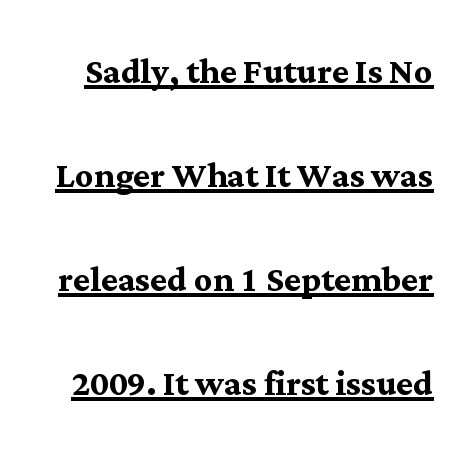
Q: Is the text bold? A: Yes.
Q: Is the text italic (slanted)? A: No, it is upright.
Q: Is the typeface a serif or a sans-serif typeface? A: Serif.
Q: Is the text underlined? A: Yes.
Q: Is the spacing between letters normal or unusually wide? A: Normal.
Q: Is the spacing between lines tight, normal or loose? A: Loose.
Q: Width (condensed, normal, or wide)? A: Normal.
Q: Stroke contrast? A: Medium.
Q: x-height? A: Medium.
Q: Monospaced? A: No.
